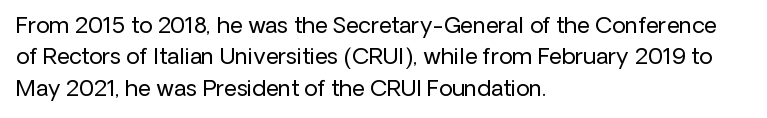
The line-height multiplier appears to be the usual default. The ragged edge is on the right, which tells us the setting is flush left. A typesetter would mark this as roman, not italic. This sample uses plain, unmodified letter spacing. No letter is thick-stroked: the sample isn't bold.
